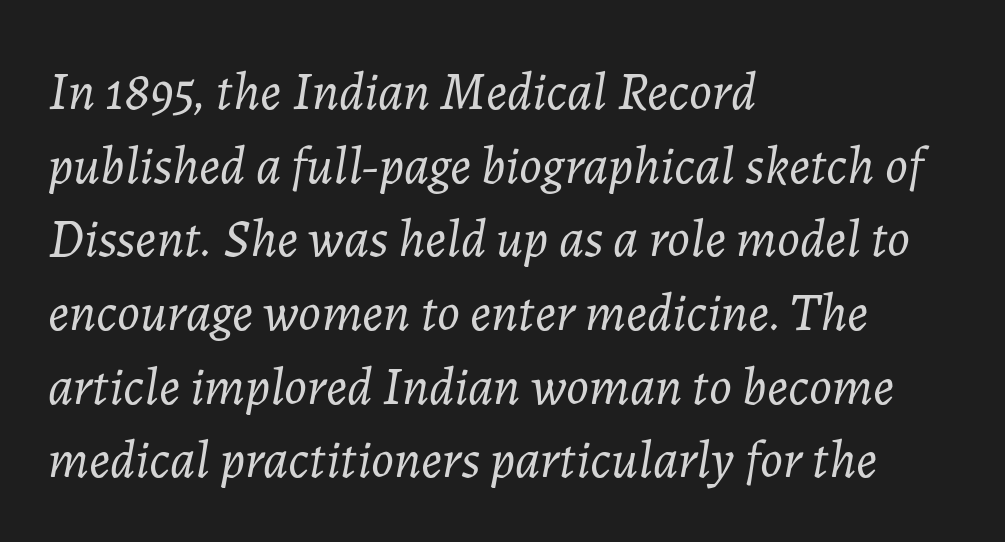
Q: Is the text bold? A: No.
Q: Is the text italic (slanted)? A: Yes, it leans right by about 7 degrees.
Q: Is the text underlined? A: No.
Q: How is the paragraph aligned? A: Left-aligned.
Q: Is the spacing between letters normal or unusually wide? A: Normal.
Q: Is the spacing between lines tight, normal or loose? A: Normal.
Q: Width (condensed, normal, or wide)? A: Normal.
Q: Stroke contrast? A: Low.
Q: x-height? A: Medium.
Q: Monospaced? A: No.
